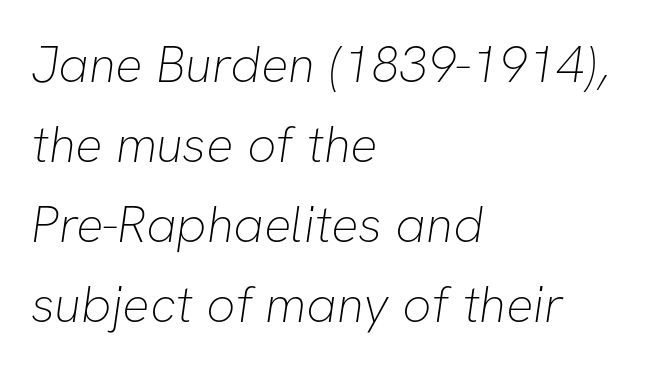
I'd call this a sans setting — the letters go barefoot. A bare baseline throughout the passage. Here the designer chose a conventional face with non-uniform glyph widths. In terms of leading, this rendering sits right in the middle. There is no visible air inserted between adjacent glyphs. Stems here are at most as thick as an everyday book face.
